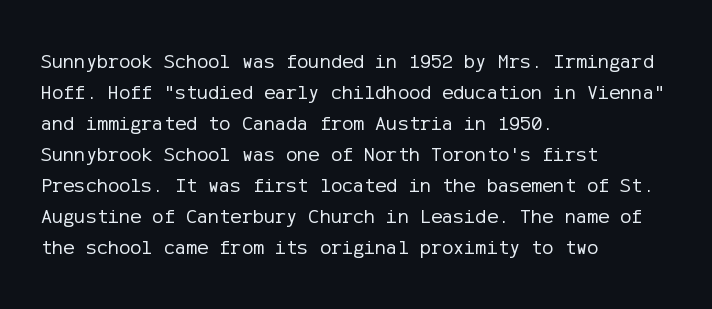
Q: Is the text bold? A: No.
Q: Is the text italic (slanted)? A: No, it is upright.
Q: Is the text underlined? A: No.
Q: How is the paragraph aligned? A: Left-aligned.
Q: Is the spacing between letters normal or unusually wide? A: Normal.
Q: Is the spacing between lines tight, normal or loose? A: Normal.
